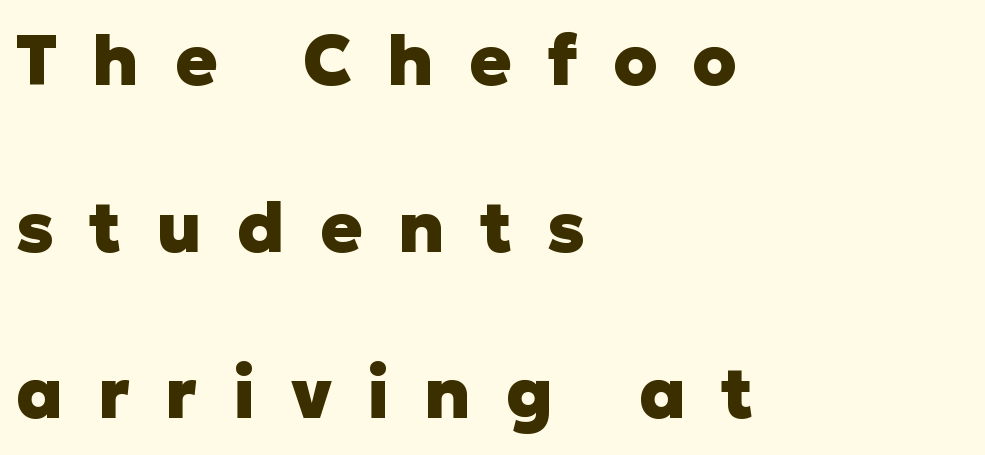
Q: Is the text bold? A: Yes.
Q: Is the text italic (slanted)? A: No, it is upright.
Q: Is the typeface a serif or a sans-serif typeface? A: Sans-serif.
Q: Is the text underlined? A: No.
Q: How is the paragraph aligned? A: Left-aligned.
Q: Is the spacing between letters normal or unusually wide? A: Unusually wide.
Q: Is the spacing between lines tight, normal or loose? A: Loose.
Q: Width (condensed, normal, or wide)? A: Normal.
Q: Stroke contrast? A: Low.
Q: x-height? A: Medium.
Q: Monospaced? A: No.
